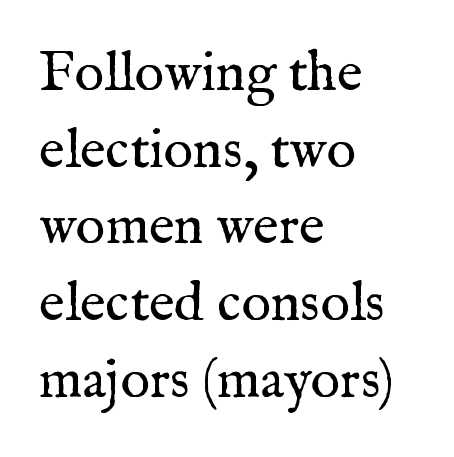
{"serif": "yes", "italic": "no", "bold": "no", "weight": "regular", "width": "normal", "stroke_contrast": "medium", "x_height": "medium", "monospaced": "no", "underline": "no", "align": "left", "line_spacing": "normal", "line_spacing_ratio": 1.37, "letter_spacing": "normal", "letter_spacing_em": 0.0, "glyph_px": 56}
